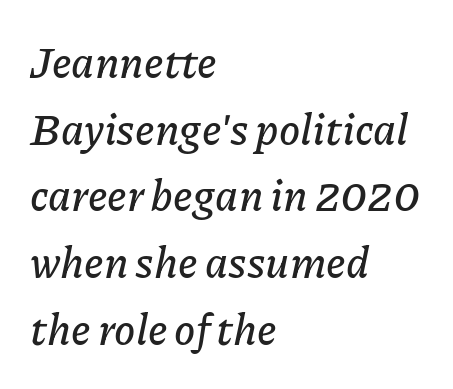
{"italic": "yes", "lean": "right", "slant_degrees": 11, "width": "normal", "stroke_contrast": "low", "x_height": "medium", "monospaced": "no", "underline": "no", "align": "left", "line_spacing": "normal", "line_spacing_ratio": 1.55, "letter_spacing": "normal", "letter_spacing_em": 0.0, "glyph_px": 43}
